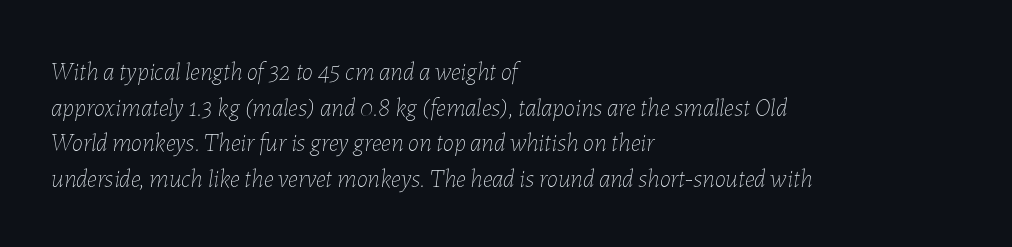
Q: Is the text bold? A: No.
Q: Is the text italic (slanted)? A: Yes, it leans right by about 7 degrees.
Q: Is the text underlined? A: No.
Q: How is the paragraph aligned? A: Left-aligned.
Q: Is the spacing between letters normal or unusually wide? A: Normal.
Q: Is the spacing between lines tight, normal or loose? A: Normal.
